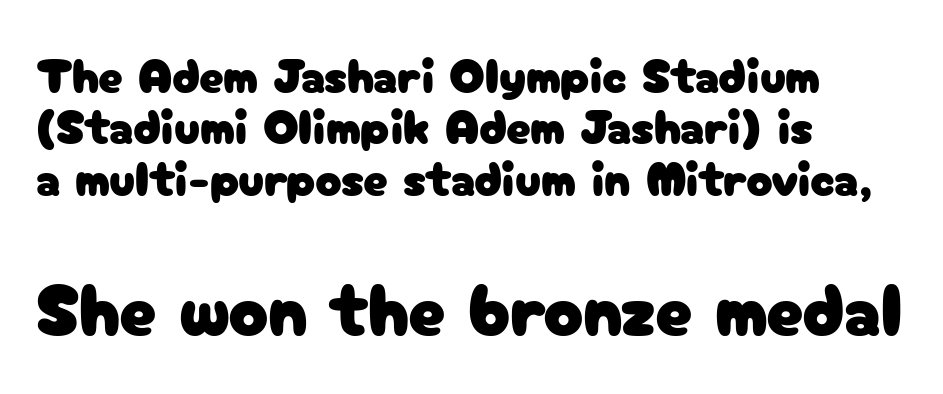
Classification — sans serif. These lines huddle together more closely than default settings would place them. When letters stand straight like this, we call the style roman or upright. Caption: standard tracking, unaltered. These lines are rendered in a variable-pitch font.
